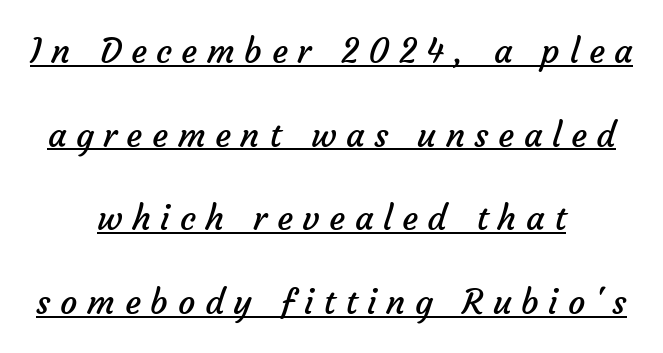
{"serif": "no", "bold": "no", "weight": "regular", "width": "normal", "stroke_contrast": "low", "x_height": "medium", "monospaced": "no", "underline": "yes", "align": "center", "line_spacing": "loose", "line_spacing_ratio": 2.46, "letter_spacing": "wide", "letter_spacing_em": 0.28, "glyph_px": 34}
